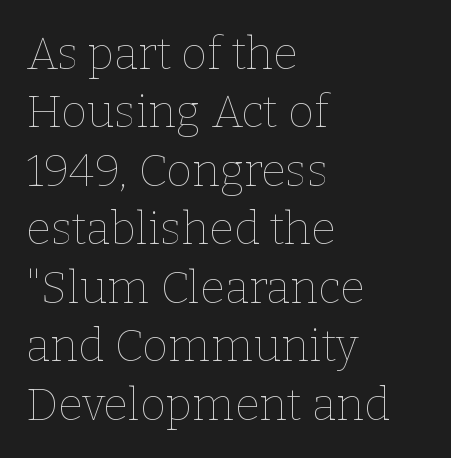
You could not count columns in this text — the font is proportionally spaced. No extra ink here — the face is not bold. These lines keep a tight, regular rhythm from letter to letter. Compared with a centered layout, this one pins lines to the left instead. No word sits above an underline.
